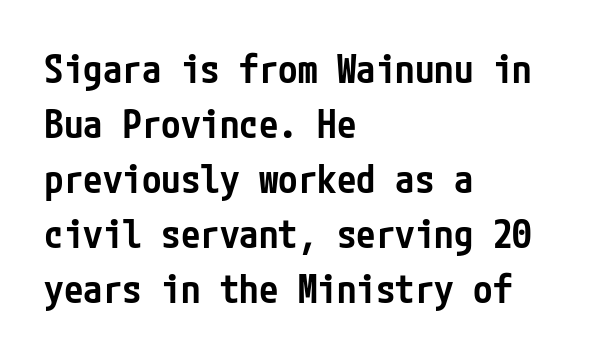
Q: Is the text bold? A: Semi-bold.
Q: Is the text italic (slanted)? A: No, it is upright.
Q: Is the typeface a serif or a sans-serif typeface? A: Sans-serif.
Q: Is the text underlined? A: No.
Q: How is the paragraph aligned? A: Left-aligned.
Q: Is the spacing between letters normal or unusually wide? A: Normal.
Q: Is the spacing between lines tight, normal or loose? A: Normal.
Q: Width (condensed, normal, or wide)? A: Condensed.
Q: Stroke contrast? A: Low.
Q: x-height? A: Medium.
